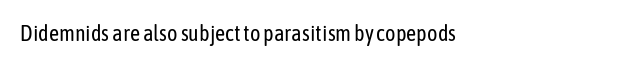
The image shows 22 px text type, upright; set left-aligned, normal letter spacing, not underlined.
